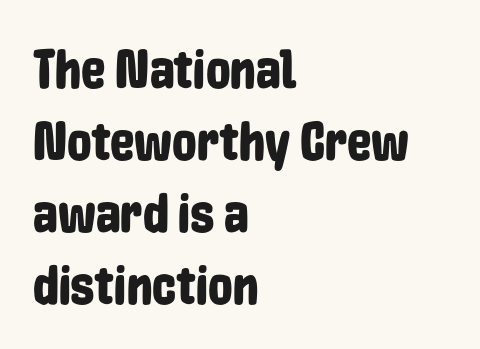
The image shows 55 px condensed sans-serif type, upright; set left-aligned, normal line spacing (1.31x), normal letter spacing, not underlined; low stroke contrast and a medium x-height.
